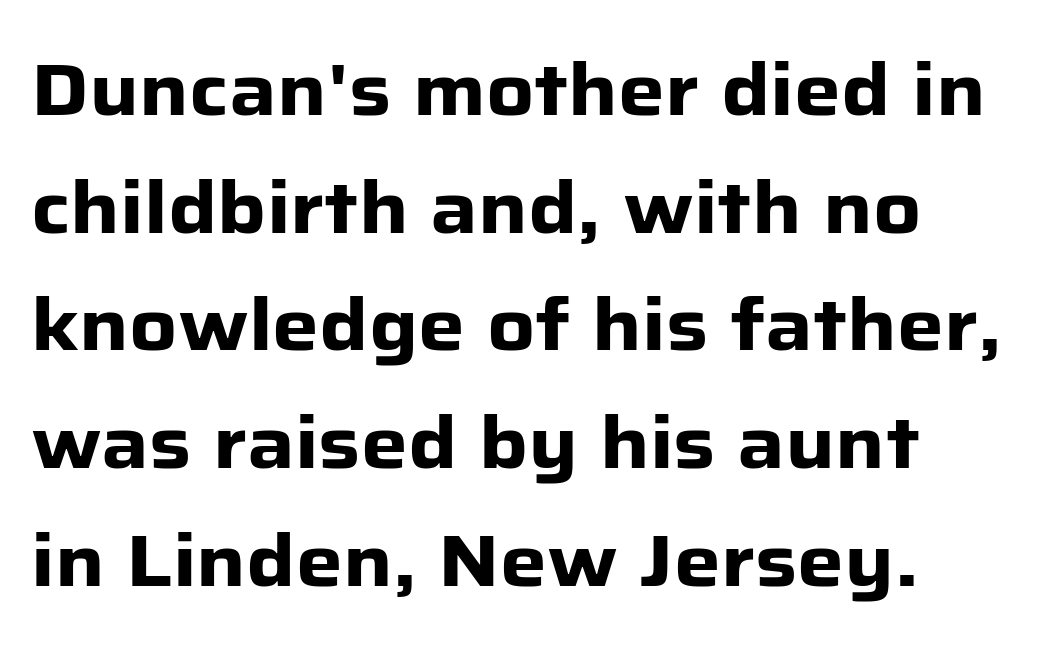
Q: Is the text bold? A: Yes.
Q: Is the text italic (slanted)? A: No, it is upright.
Q: Is the typeface a serif or a sans-serif typeface? A: Sans-serif.
Q: Is the text underlined? A: No.
Q: Is the spacing between letters normal or unusually wide? A: Normal.
Q: Is the spacing between lines tight, normal or loose? A: Normal.
Q: Width (condensed, normal, or wide)? A: Normal.
Q: Stroke contrast? A: Low.
Q: x-height? A: Medium.
Q: Monospaced? A: No.
